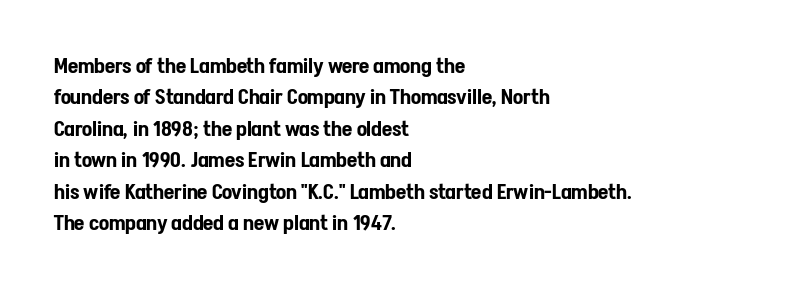
The image shows 21 px text type, upright; set left-aligned, normal line spacing (1.5x), normal letter spacing, not underlined.
